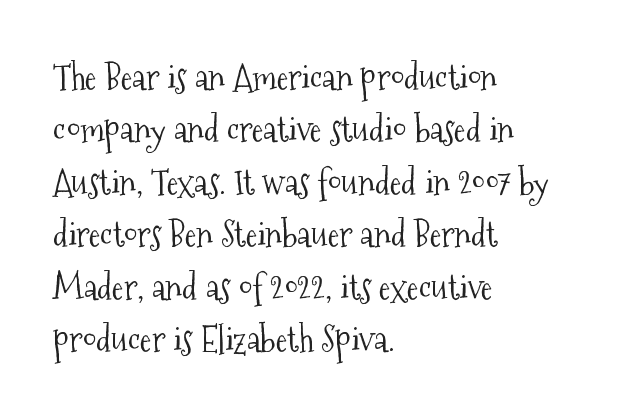
Q: Is the text bold? A: No.
Q: Is the text italic (slanted)? A: No, it is upright.
Q: Is the typeface a serif or a sans-serif typeface? A: Serif.
Q: Is the text underlined? A: No.
Q: How is the paragraph aligned? A: Left-aligned.
Q: Is the spacing between letters normal or unusually wide? A: Normal.
Q: Is the spacing between lines tight, normal or loose? A: Normal.
Q: Width (condensed, normal, or wide)? A: Condensed.
Q: Stroke contrast? A: Medium.
Q: x-height? A: Medium.
Q: Monospaced? A: No.
